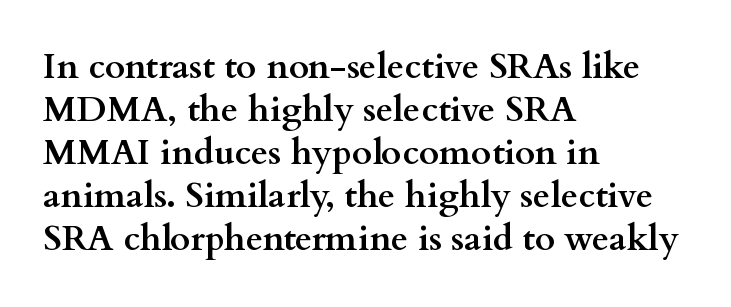
The image shows 35 px semibold, wide serif type, upright; set left-aligned, line spacing 1.23x, normal letter spacing, not underlined; medium stroke contrast and a small x-height.
